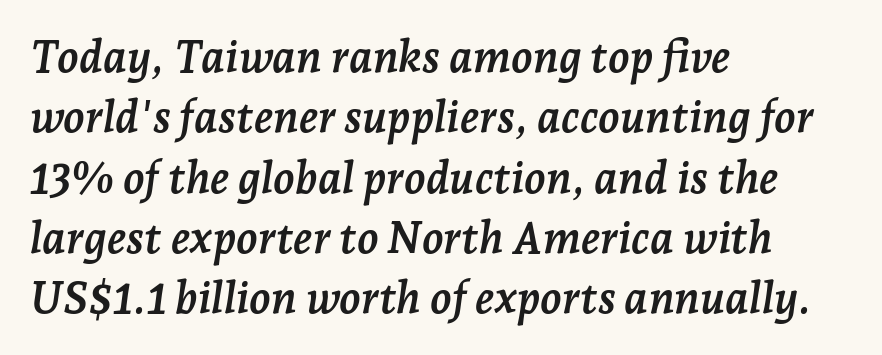
{"serif": "yes", "italic": "yes", "lean": "right", "slant_degrees": 7, "bold": "yes", "weight": "semibold", "width": "normal", "stroke_contrast": "low", "x_height": "medium", "monospaced": "no", "underline": "no", "align": "left", "line_spacing": "normal", "line_spacing_ratio": 1.37, "letter_spacing": "normal", "letter_spacing_em": 0.0, "glyph_px": 44}
